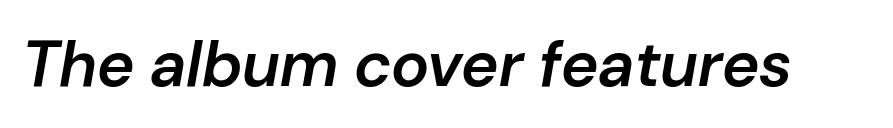
The image shows 64 px semibold type, italic (leaning right); set normal letter spacing, not underlined; low stroke contrast and a medium x-height.
